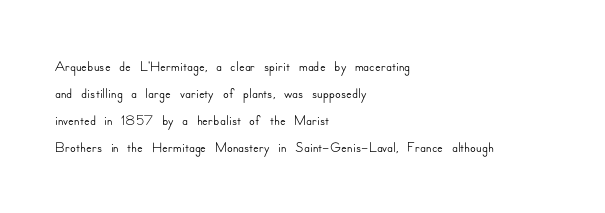
Q: Is the text italic (slanted)? A: No, it is upright.
Q: Is the text underlined? A: No.
Q: How is the paragraph aligned? A: Left-aligned.
Q: Is the spacing between letters normal or unusually wide? A: Normal.
Q: Is the spacing between lines tight, normal or loose? A: Normal.
